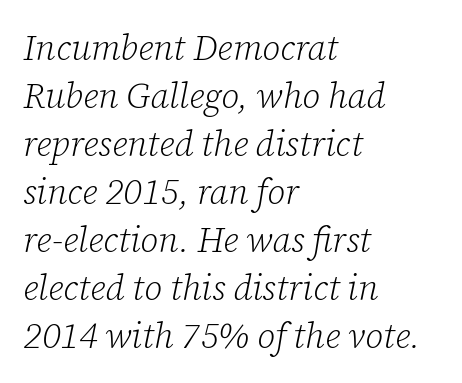
{"serif": "yes", "italic": "yes", "lean": "right", "slant_degrees": 12, "bold": "no", "weight": "light", "width": "normal", "stroke_contrast": "low", "x_height": "medium", "monospaced": "no", "underline": "no", "align": "left", "line_spacing": "normal", "line_spacing_ratio": 1.37, "letter_spacing": "normal", "letter_spacing_em": 0.0, "glyph_px": 35}
